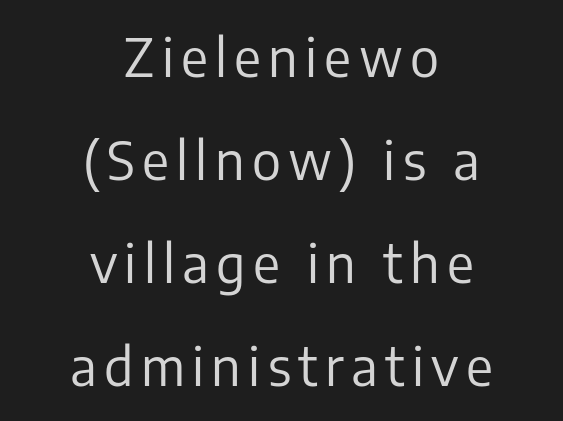
Q: Is the text bold? A: No.
Q: Is the text italic (slanted)? A: No, it is upright.
Q: Is the typeface a serif or a sans-serif typeface? A: Sans-serif.
Q: Is the text underlined? A: No.
Q: How is the paragraph aligned? A: Centered.
Q: Is the spacing between lines tight, normal or loose? A: Loose.
Q: Width (condensed, normal, or wide)? A: Normal.
Q: Stroke contrast? A: Low.
Q: x-height? A: Medium.
Q: Monospaced? A: No.
